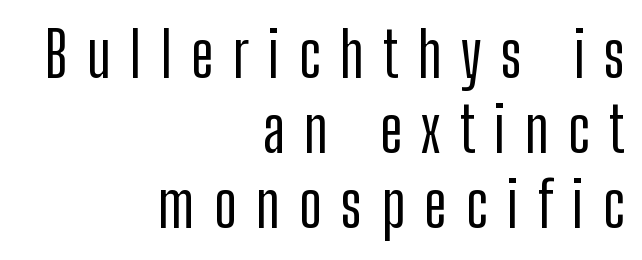
Q: Is the text italic (slanted)? A: No, it is upright.
Q: Is the typeface a serif or a sans-serif typeface? A: Sans-serif.
Q: Is the text underlined? A: No.
Q: How is the paragraph aligned? A: Right-aligned.
Q: Is the spacing between letters normal or unusually wide? A: Unusually wide.
Q: Width (condensed, normal, or wide)? A: Condensed.
Q: Stroke contrast? A: Low.
Q: x-height? A: Medium.
Q: Monospaced? A: No.
